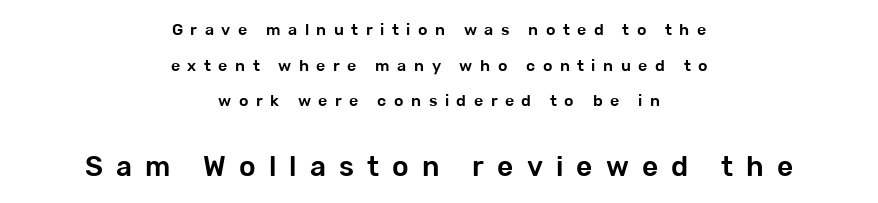
{"serif": "no", "italic": "no", "width": "normal", "stroke_contrast": "low", "x_height": "medium", "monospaced": "no", "underline": "no", "align": "center", "line_spacing": "loose", "line_spacing_ratio": 2.22, "letter_spacing": "wide", "letter_spacing_em": 0.47, "larger_block": "second", "size_ratio": 1.75, "glyph_px": 28}
